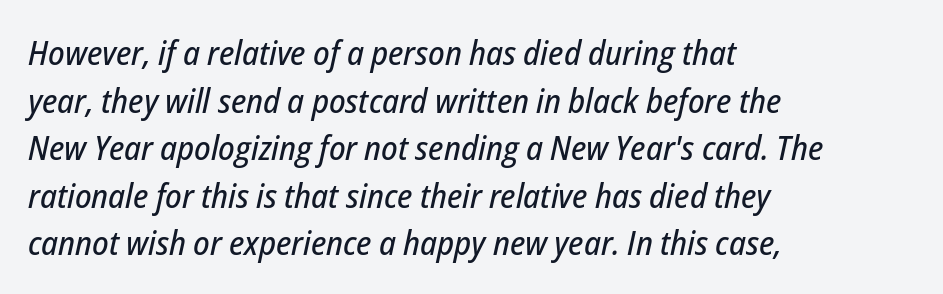
Q: Is the text italic (slanted)? A: Yes, it leans right by about 12 degrees.
Q: Is the text underlined? A: No.
Q: How is the paragraph aligned? A: Left-aligned.
Q: Is the spacing between letters normal or unusually wide? A: Normal.
Q: Is the spacing between lines tight, normal or loose? A: Normal.
Q: Width (condensed, normal, or wide)? A: Condensed.
Q: Stroke contrast? A: Low.
Q: x-height? A: Medium.
Q: Monospaced? A: No.
